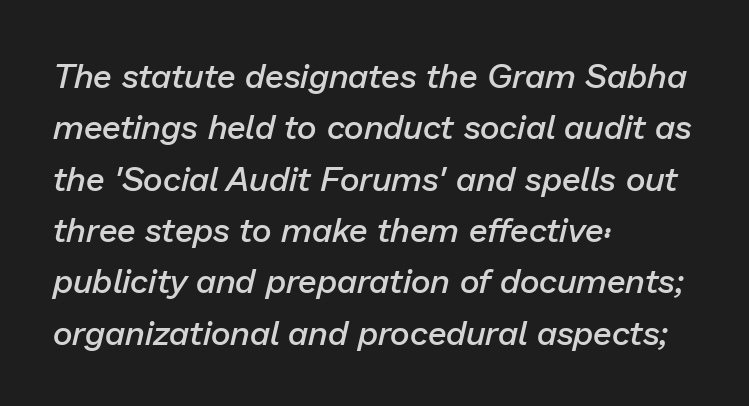
The image shows 34 px semibold type, italic (leaning right); set left-aligned, normal line spacing (1.51x), normal letter spacing, not underlined; low stroke contrast and a medium x-height.
